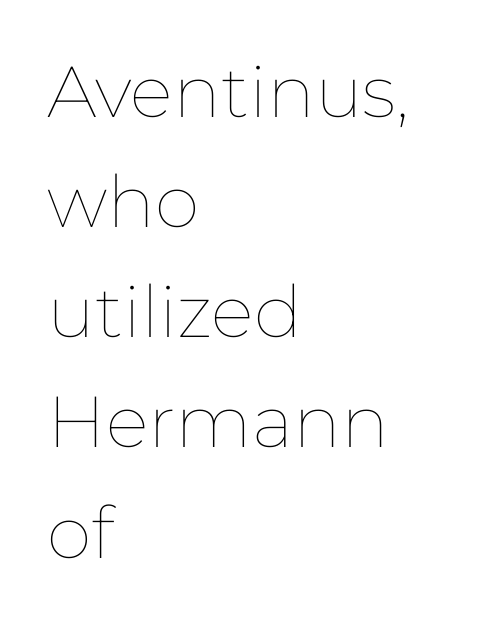
The image shows 72 px thin type, upright; set left-aligned, normal line spacing (1.53x), normal letter spacing, not underlined; low stroke contrast and a medium x-height.
